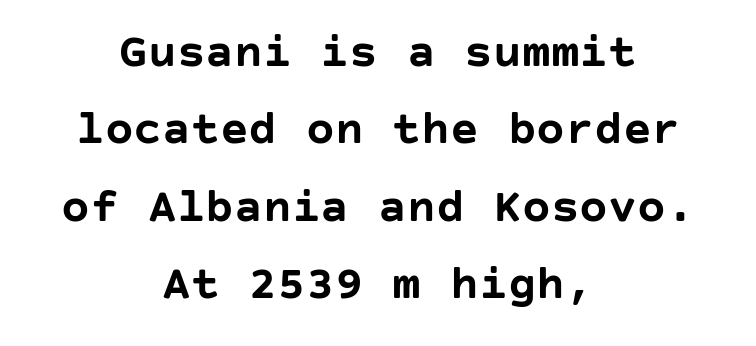
In terms of leading, this rendering sits right in the middle. The specimen reads as upright at a glance. Glance below the letters and you will spot only blank space. Characters follow at the spacing the type designer built in. Is this a sans? Yes — the strokes have no serifs.
